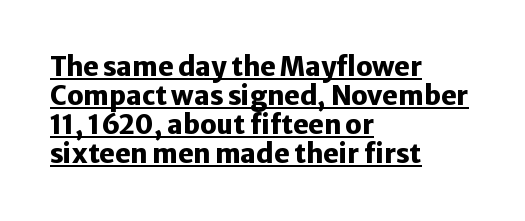
This sample carries an underscore along the baseline area. Typographic density is high because the face is bold. Short and long lines alike share a common starting point at left. The font's upright variant was chosen for this text. In terms of letterspacing, this is plain default setting.
